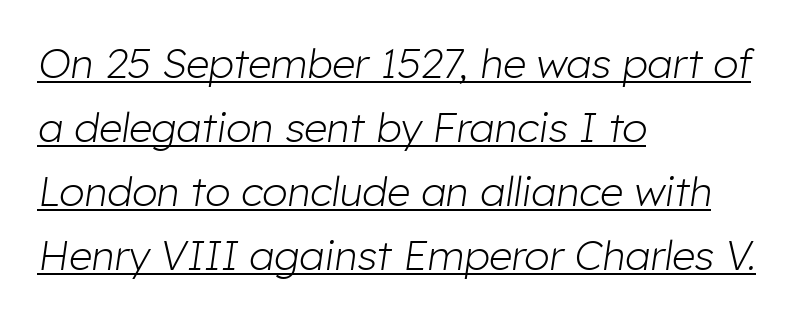
This sample uses plain, unmodified letter spacing. Proportional: the letters do not fall into vertical columns. This rendering uses left alignment, leaving the right contour irregular. Regular leading. The rendering uses the underline text-decoration.
